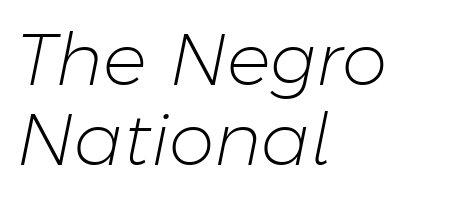
The typography opts for an oblique posture over an upright one. In terms of letterspacing, this is plain default setting. Quick note: interline space is minimal. These lines are rendered in a variable-pitch font. The rendering anchors every line to the left-hand side. A quiet, ordinary-to-light weight characterises the typeface.
